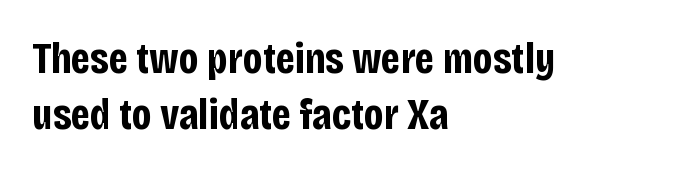
{"serif": "no", "italic": "no", "bold": "yes", "weight": "bold", "width": "condensed", "stroke_contrast": "low", "x_height": "large", "monospaced": "no", "underline": "no", "align": "left", "line_spacing": "normal", "line_spacing_ratio": 1.28, "letter_spacing": "normal", "letter_spacing_em": 0.0, "glyph_px": 44}
